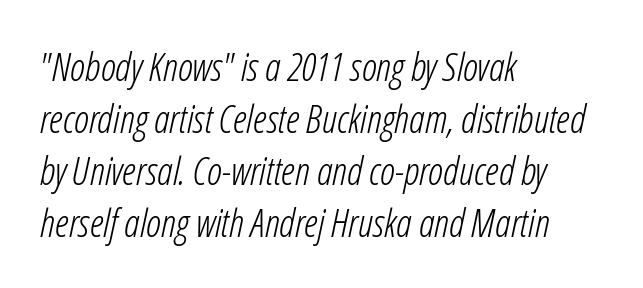
The image shows 39 px light, condensed type, italic (leaning right); set left-aligned, normal line spacing (1.33x), normal letter spacing, not underlined; low stroke contrast and a medium x-height.
